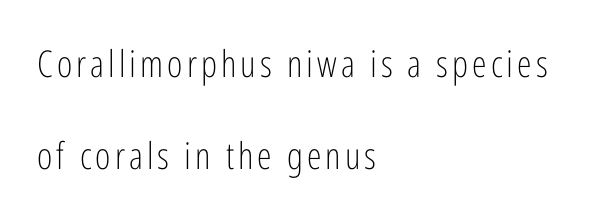
{"serif": "no", "italic": "no", "bold": "no", "weight": "light", "width": "condensed", "stroke_contrast": "low", "x_height": "medium", "monospaced": "no", "underline": "no", "align": "left", "line_spacing": "loose", "line_spacing_ratio": 2.49, "glyph_px": 37}
